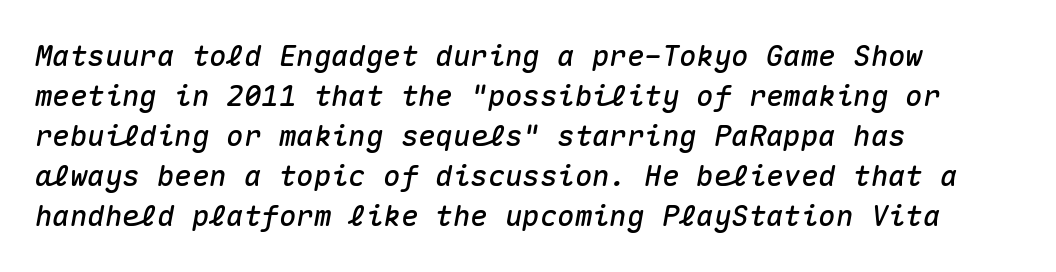
Q: Is the text italic (slanted)? A: Yes, it leans right by about 10 degrees.
Q: Is the text underlined? A: No.
Q: How is the paragraph aligned? A: Left-aligned.
Q: Is the spacing between letters normal or unusually wide? A: Normal.
Q: Is the spacing between lines tight, normal or loose? A: Normal.
Q: Width (condensed, normal, or wide)? A: Normal.
Q: Stroke contrast? A: Medium.
Q: x-height? A: Medium.
Q: Monospaced? A: Yes.
